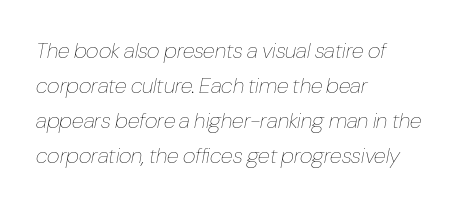
The image shows 22 px text type, italic (leaning right); set left-aligned, normal line spacing (1.59x), normal letter spacing, not underlined.
